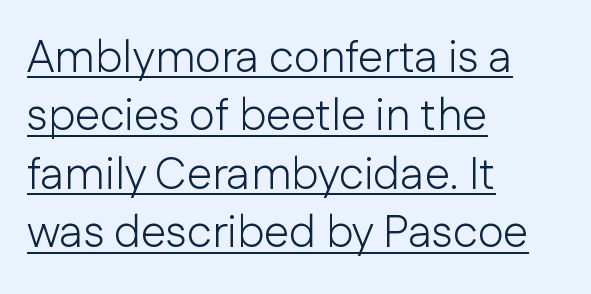
The image shows 45 px light sans-serif type, upright; set left-aligned, normal line spacing (1.3x), normal letter spacing, underlined; low stroke contrast and a medium x-height.
